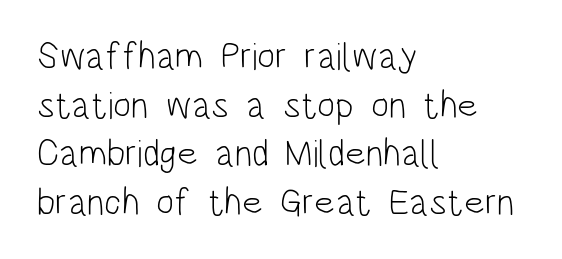
The image shows 38 px light, condensed sans-serif type, upright; set left-aligned, normal line spacing (1.28x), normal letter spacing, not underlined; low stroke contrast and a large x-height.
